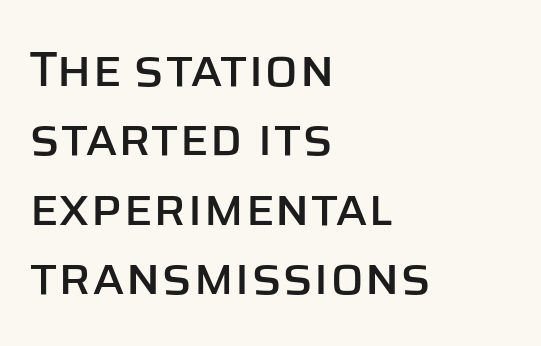
Q: Is the text italic (slanted)? A: No, it is upright.
Q: Is the typeface a serif or a sans-serif typeface? A: Sans-serif.
Q: Is the text underlined? A: No.
Q: How is the paragraph aligned? A: Left-aligned.
Q: Is the spacing between letters normal or unusually wide? A: Normal.
Q: Is the spacing between lines tight, normal or loose? A: Normal.
Q: Width (condensed, normal, or wide)? A: Normal.
Q: Stroke contrast? A: Low.
Q: x-height? A: Large.
Q: Monospaced? A: No.
